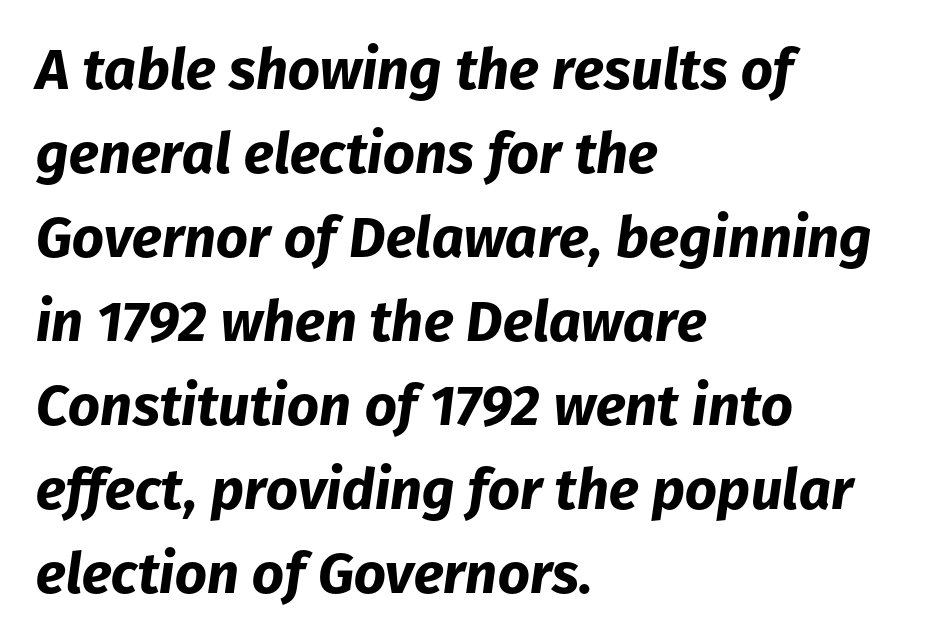
Students, note that the glyphs here touch the page at normal intervals. Set as a true bold cut, around the 700 mark. Quick note: underline off. Compared with typical paragraphs, the rows here are spaced about the same.
